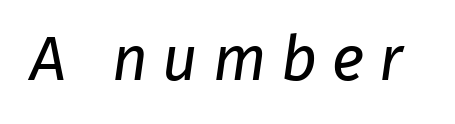
{"serif": "no", "bold": "no", "weight": "regular", "width": "normal", "stroke_contrast": "low", "x_height": "medium", "monospaced": "no", "underline": "no", "letter_spacing": "wide", "letter_spacing_em": 0.23, "glyph_px": 63}
